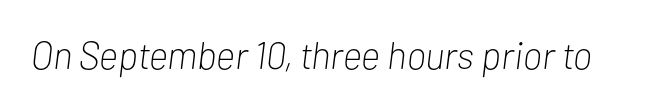
Q: Is the text bold? A: No.
Q: Is the text italic (slanted)? A: Yes, it leans right by about 7 degrees.
Q: Is the text underlined? A: No.
Q: Is the spacing between letters normal or unusually wide? A: Normal.
Q: Width (condensed, normal, or wide)? A: Condensed.
Q: Stroke contrast? A: Low.
Q: x-height? A: Medium.
Q: Monospaced? A: No.
